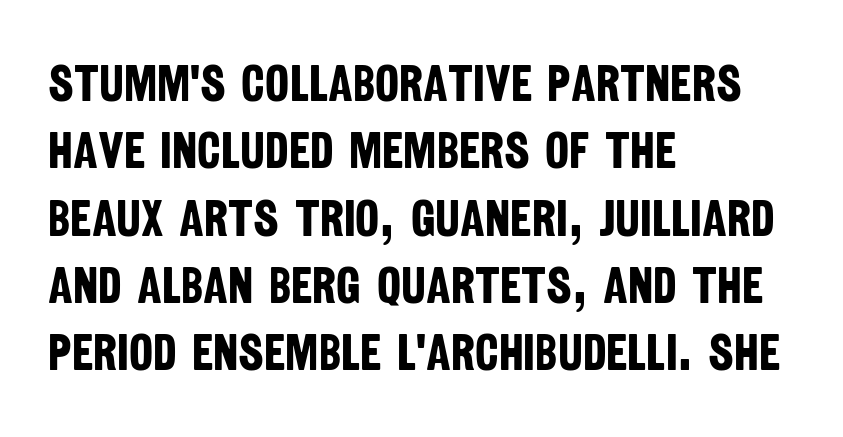
Q: Is the text bold? A: Yes.
Q: Is the typeface a serif or a sans-serif typeface? A: Sans-serif.
Q: Is the text underlined? A: No.
Q: How is the paragraph aligned? A: Left-aligned.
Q: Is the spacing between letters normal or unusually wide? A: Normal.
Q: Is the spacing between lines tight, normal or loose? A: Normal.
Q: Width (condensed, normal, or wide)? A: Condensed.
Q: Stroke contrast? A: Low.
Q: x-height? A: Large.
Q: Monospaced? A: No.
